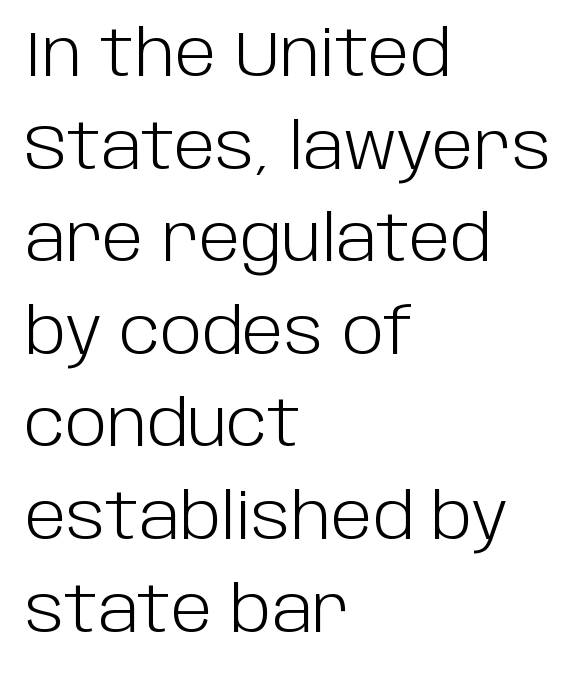
A bare baseline throughout the passage. On a weight scale, this lands at 450 or below. Every stem runs plumb, perpendicular to the baseline. Visually the block forms a straight wall on the left and a jagged coastline on the right. What stands out about the letter spacing? Nothing — it is the standard amount.
